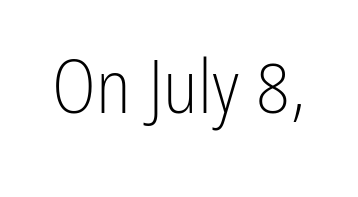
{"serif": "no", "italic": "no", "bold": "no", "weight": "light", "width": "condensed", "stroke_contrast": "low", "x_height": "medium", "monospaced": "no", "underline": "no", "letter_spacing": "normal", "letter_spacing_em": 0.0, "glyph_px": 74}
